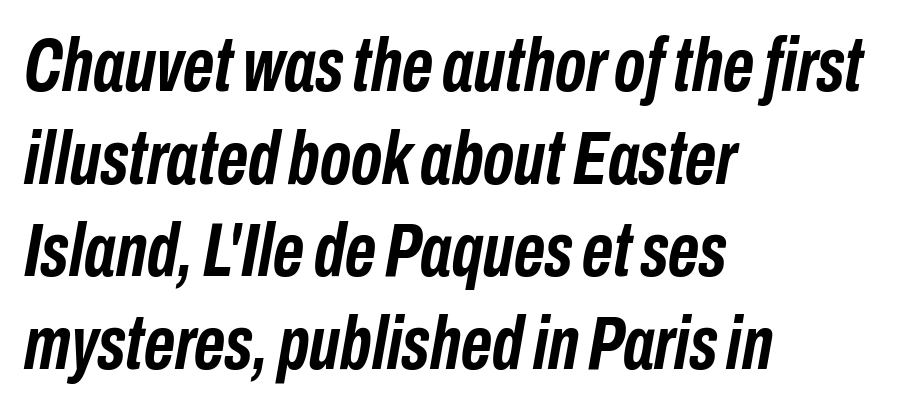
The image shows 76 px semibold, condensed type, italic (leaning right); set left-aligned, line spacing 1.22x, normal letter spacing, not underlined; low stroke contrast and a medium x-height.
